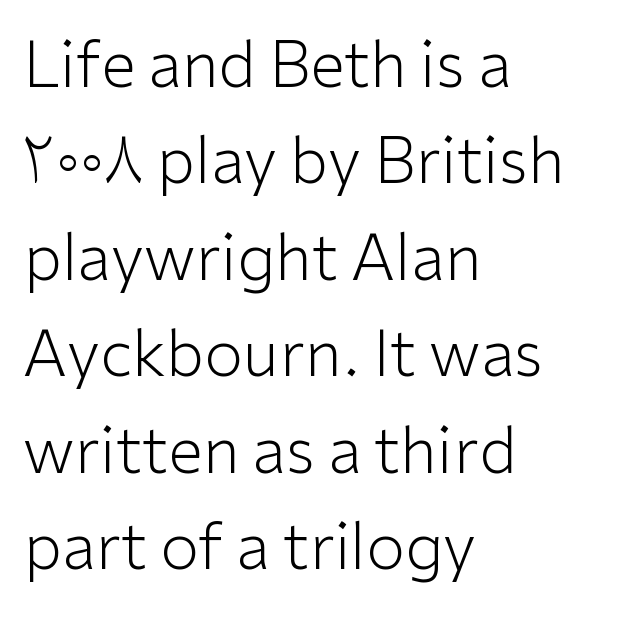
The image shows 63 px light sans-serif type, upright; set left-aligned, normal line spacing (1.53x), normal letter spacing, not underlined; low stroke contrast and a medium x-height.
